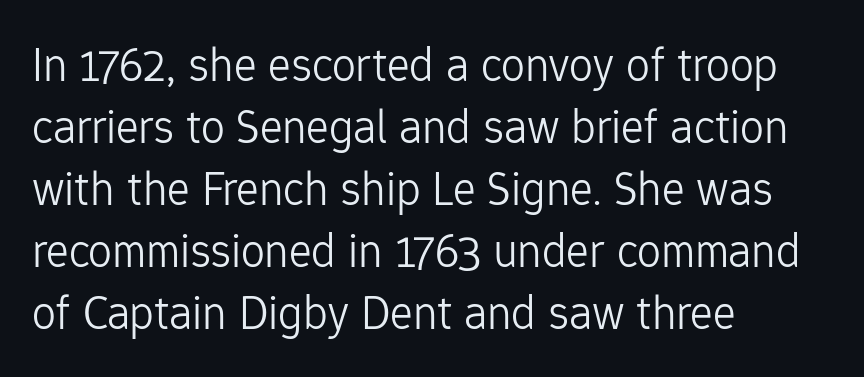
The image shows 48 px light sans-serif type, upright; set left-aligned, normal line spacing (1.29x), normal letter spacing, not underlined; low stroke contrast and a medium x-height.
